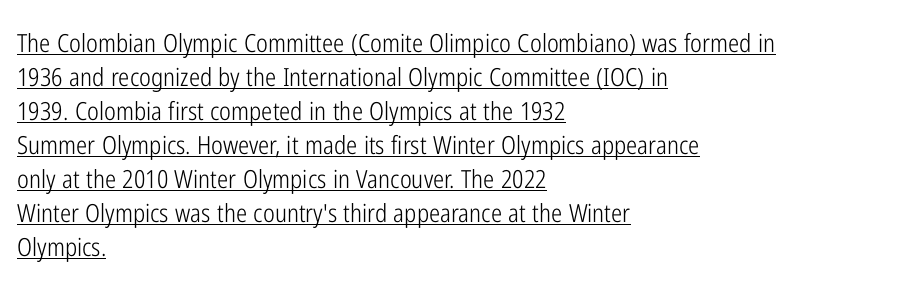
The image shows 25 px text type, upright; set left-aligned, normal line spacing (1.36x), normal letter spacing, underlined.
